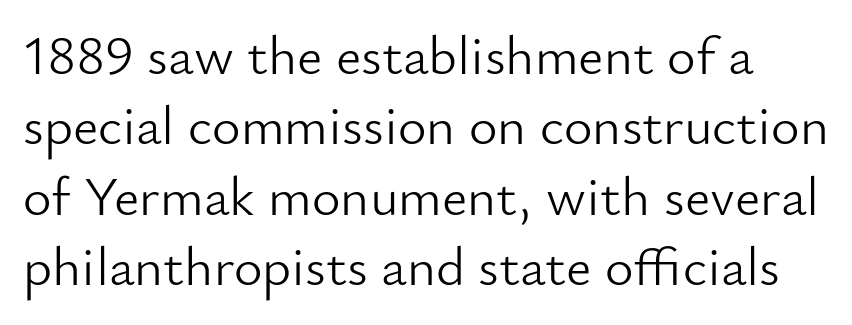
The image shows 55 px light sans-serif type, upright; set normal line spacing (1.28x), normal letter spacing, not underlined; low stroke contrast and a small x-height.
